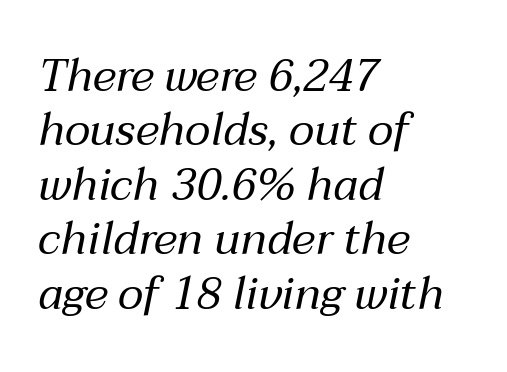
The passage shown is typed in a proportional face where columns would drift. Check the space under the baseline: it is left empty. Caption: multi-line text, flush left, ragged right. Posture: slanted. The face used here is rendered with its standard letterfit. Ink coverage per letter is moderate at most.
